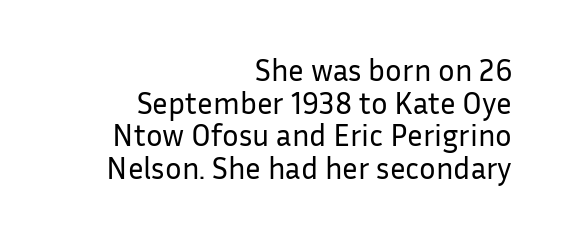
No extra tracking has been applied to these lines. Look at the bottom of the vertical strokes: they stop flat, with no serifs. The font's upright variant was chosen for this text. The face used here is proportionally spaced, like ordinary book or web type.
